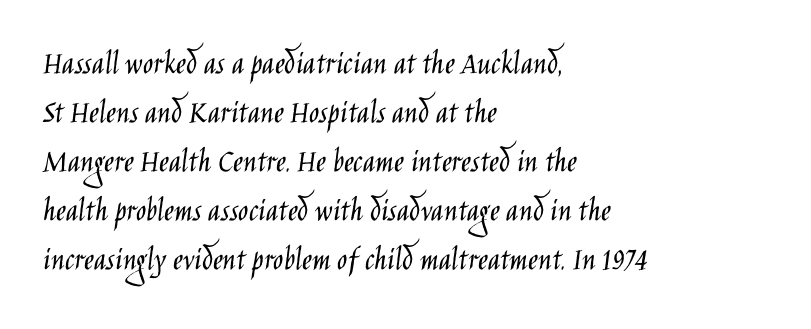
Q: Is the text bold? A: No.
Q: Is the text italic (slanted)? A: Yes.
Q: Is the typeface a serif or a sans-serif typeface? A: Sans-serif.
Q: Is the text underlined? A: No.
Q: How is the paragraph aligned? A: Left-aligned.
Q: Is the spacing between letters normal or unusually wide? A: Normal.
Q: Is the spacing between lines tight, normal or loose? A: Normal.
Q: Width (condensed, normal, or wide)? A: Condensed.
Q: Stroke contrast? A: Low.
Q: x-height? A: Large.
Q: Monospaced? A: No.
